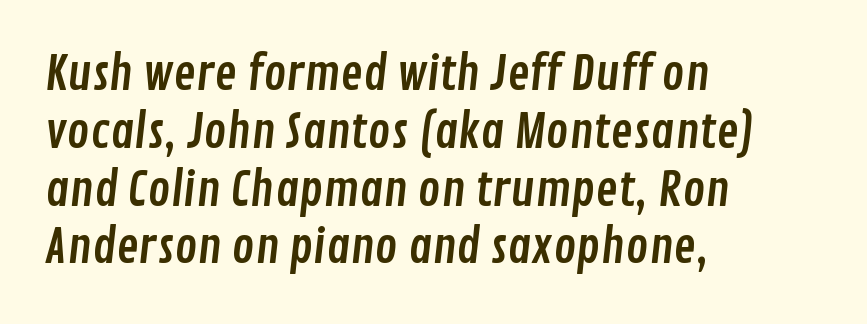
{"serif": "no", "width": "condensed", "stroke_contrast": "low", "x_height": "medium", "monospaced": "no", "underline": "no", "align": "left", "line_spacing_ratio": 1.23, "letter_spacing": "normal", "letter_spacing_em": 0.0, "glyph_px": 47}
